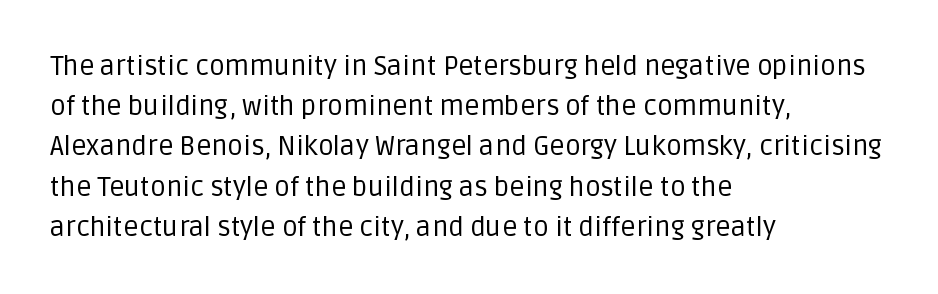
Q: Is the text bold? A: No.
Q: Is the text italic (slanted)? A: No, it is upright.
Q: Is the text underlined? A: No.
Q: How is the paragraph aligned? A: Left-aligned.
Q: Is the spacing between letters normal or unusually wide? A: Normal.
Q: Is the spacing between lines tight, normal or loose? A: Normal.
